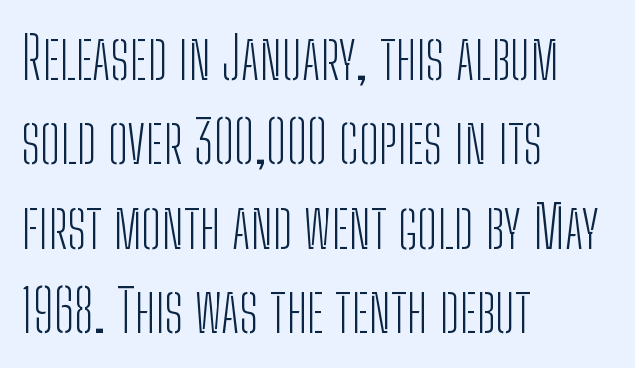
{"serif": "no", "italic": "no", "bold": "no", "weight": "light", "width": "condensed", "stroke_contrast": "low", "x_height": "medium", "monospaced": "no", "underline": "no", "align": "left", "line_spacing": "normal", "line_spacing_ratio": 1.43, "letter_spacing": "normal", "letter_spacing_em": 0.0, "glyph_px": 59}
